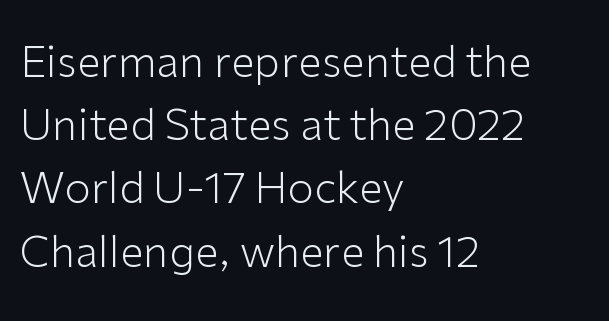
Q: Is the text bold? A: No.
Q: Is the text italic (slanted)? A: No, it is upright.
Q: Is the typeface a serif or a sans-serif typeface? A: Sans-serif.
Q: Is the text underlined? A: No.
Q: How is the paragraph aligned? A: Left-aligned.
Q: Is the spacing between letters normal or unusually wide? A: Normal.
Q: Is the spacing between lines tight, normal or loose? A: Normal.
Q: Width (condensed, normal, or wide)? A: Normal.
Q: Stroke contrast? A: Low.
Q: x-height? A: Medium.
Q: Monospaced? A: No.
